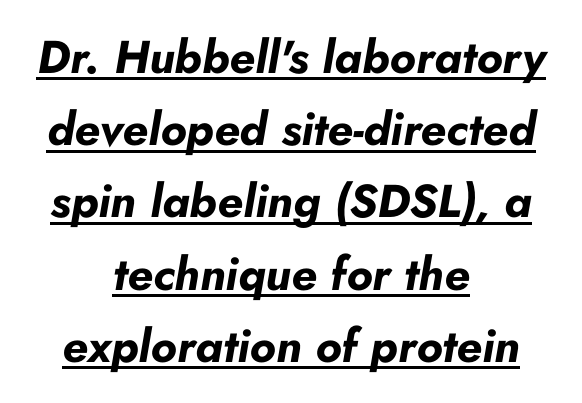
{"italic": "yes", "lean": "right", "slant_degrees": 10, "bold": "yes", "weight": "bold", "width": "normal", "stroke_contrast": "low", "x_height": "small", "monospaced": "no", "underline": "yes", "align": "center", "line_spacing": "normal", "line_spacing_ratio": 1.57, "letter_spacing": "normal", "letter_spacing_em": 0.0, "glyph_px": 46}
